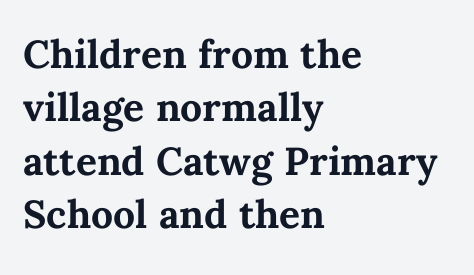
The horizontal fit of the characters is conventional and even. This is the regular roman posture of the typeface. Check under the words: just untouched page. The block of text has a typical density, with ordinary space between rows. Plenty of ink on the page — the face is bold. Does the copy run flush right? No — it runs flush left.
